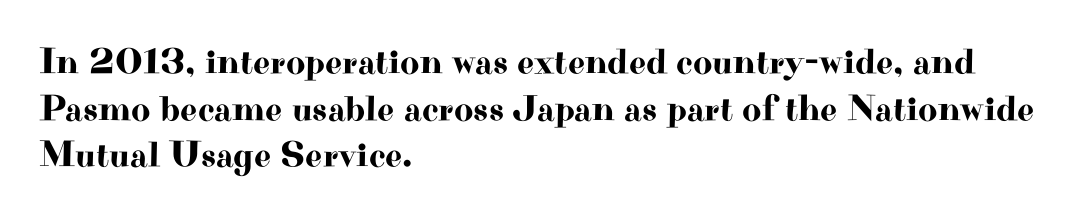
Q: Is the text italic (slanted)? A: No, it is upright.
Q: Is the typeface a serif or a sans-serif typeface? A: Serif.
Q: Is the text underlined? A: No.
Q: How is the paragraph aligned? A: Left-aligned.
Q: Is the spacing between letters normal or unusually wide? A: Normal.
Q: Is the spacing between lines tight, normal or loose? A: Normal.
Q: Width (condensed, normal, or wide)? A: Wide.
Q: Stroke contrast? A: High.
Q: x-height? A: Small.
Q: Monospaced? A: No.
